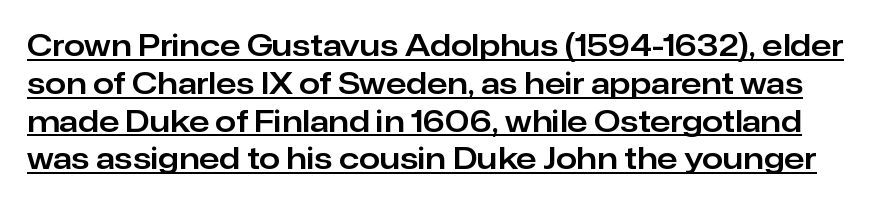
The image shows 30 px sans-serif type, upright; set normal line spacing (1.26x), normal letter spacing, underlined; low stroke contrast and a medium x-height.
